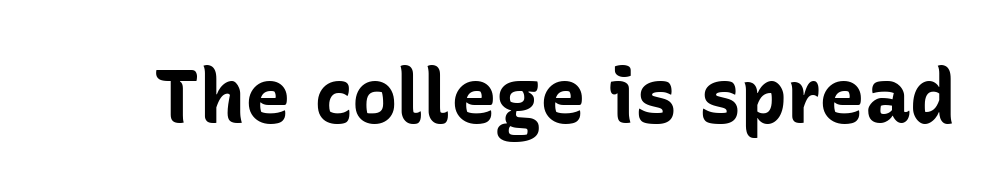
The image shows 76 px bold sans-serif type, upright; set normal letter spacing, not underlined; low stroke contrast and a medium x-height.
